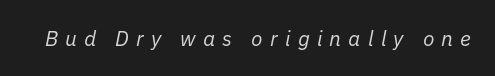
Q: Is the text bold? A: No.
Q: Is the text italic (slanted)? A: Yes, it leans right by about 11 degrees.
Q: Is the text underlined? A: No.
Q: Is the spacing between letters normal or unusually wide? A: Unusually wide.
